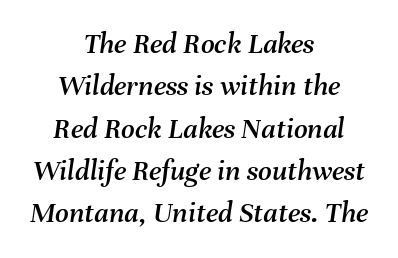
Q: Is the text italic (slanted)? A: Yes, it leans right by about 8 degrees.
Q: Is the text underlined? A: No.
Q: How is the paragraph aligned? A: Centered.
Q: Is the spacing between letters normal or unusually wide? A: Normal.
Q: Is the spacing between lines tight, normal or loose? A: Normal.
Q: Width (condensed, normal, or wide)? A: Normal.
Q: Stroke contrast? A: Medium.
Q: x-height? A: Medium.
Q: Monospaced? A: No.
